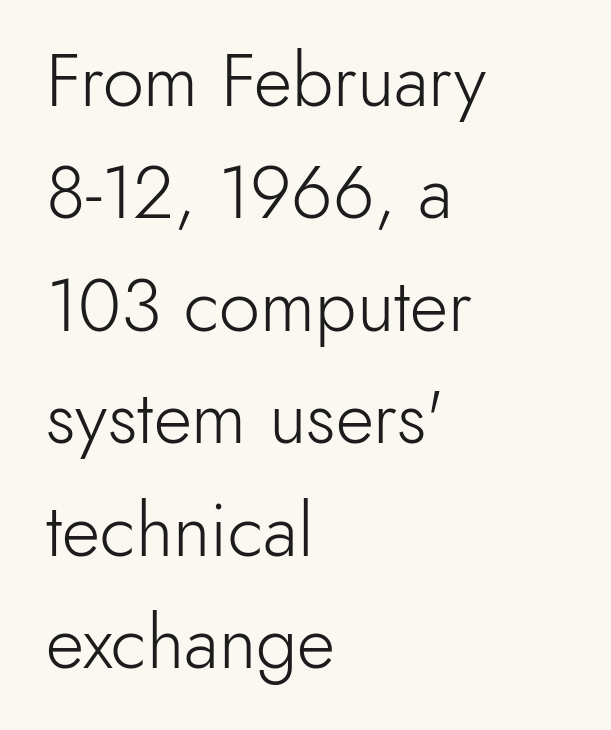
{"serif": "no", "italic": "no", "bold": "no", "weight": "light", "width": "normal", "x_height": "small", "monospaced": "no", "underline": "no", "align": "left", "line_spacing": "normal", "line_spacing_ratio": 1.52, "letter_spacing": "normal", "letter_spacing_em": 0.0, "glyph_px": 74}
